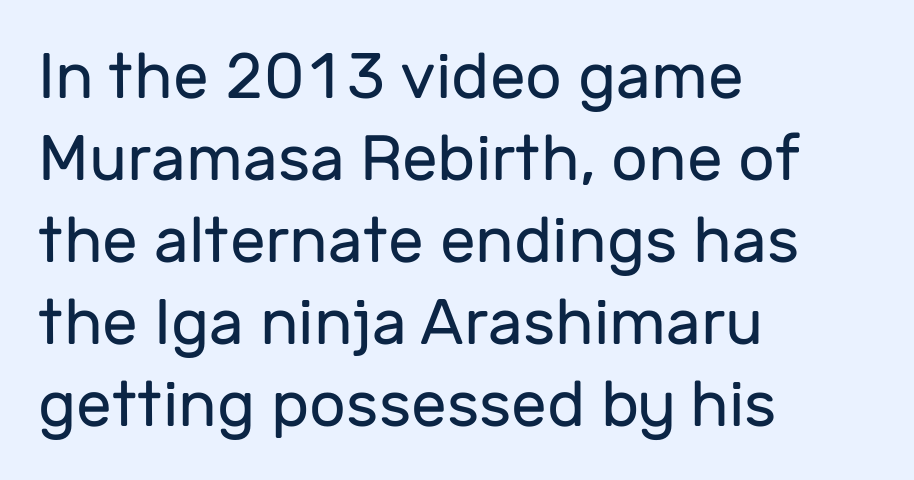
Type without underlining. Ink coverage per letter is moderate at most. Unlike a traditional serif, this face leaves its strokes unadorned. This sample uses plain, unmodified letter spacing. Do the letters lean? They stand straight. Is this a fixed-width face? No — the glyphs have proportional, varying widths.
